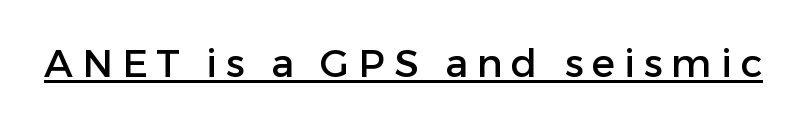
The face used here is proportionally spaced, like ordinary book or web type. Is there an underline? Yes — a line sits under the letters. You can tell from the bare stems that sans-serif type was used. The rendering inserts visible extra space after every character.
